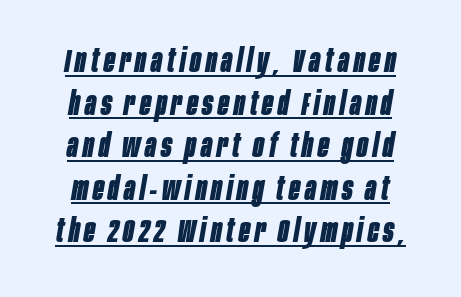
Q: Is the text bold? A: Yes.
Q: Is the text italic (slanted)? A: Yes, it leans right by about 10 degrees.
Q: Is the text underlined? A: Yes.
Q: Is the spacing between lines tight, normal or loose? A: Normal.
Q: Width (condensed, normal, or wide)? A: Condensed.
Q: Stroke contrast? A: Low.
Q: x-height? A: Large.
Q: Monospaced? A: No.
